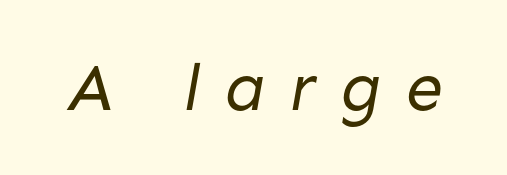
Check under the words: just untouched page. This rendering employs a face without finishing strokes, i.e., a sans-serif. Spacing verdict: proportional, widths tailored to each character. Students, note that the glyphs here are deliberately spaced far apart. Each stroke keeps to a modest, everyday thickness or less.
